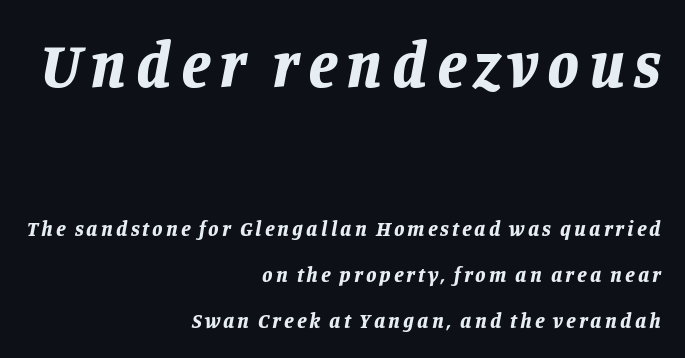
The image shows 64 px bold type, italic (leaning right); set right-aligned, loose line spacing (2.19x), not underlined; the first (top) block is 3.05x larger; low stroke contrast and a large x-height.
